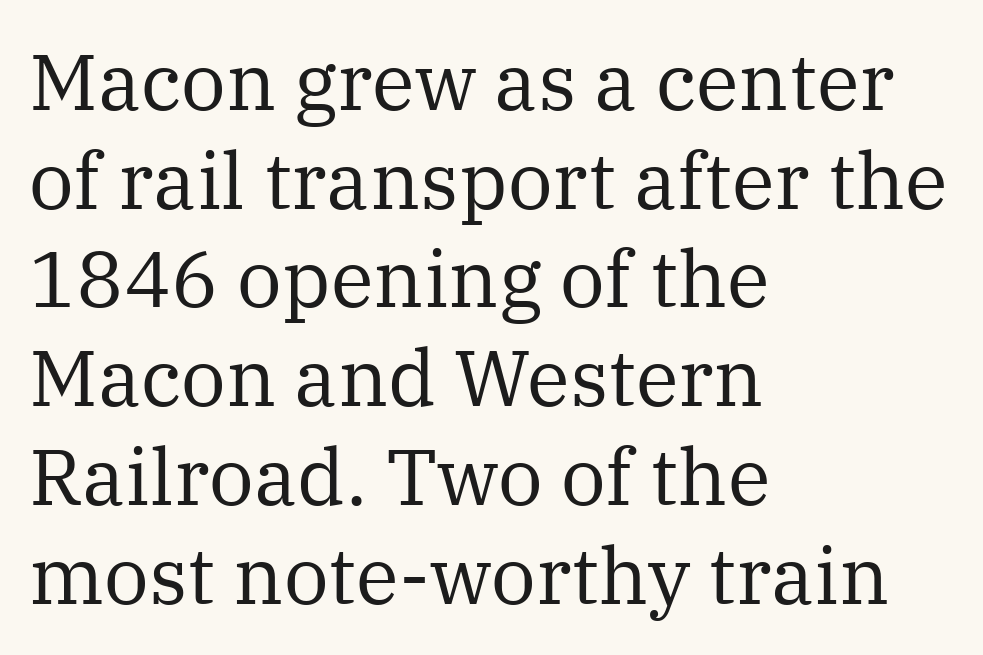
Varying glyph widths throughout — classic text-font behaviour. Clear beneath every line of the passage. The typesetting does not lean heavy: it is not bold. Does extra space separate the letters? No, they use regular spacing. Stroke terminals: seriffed.
